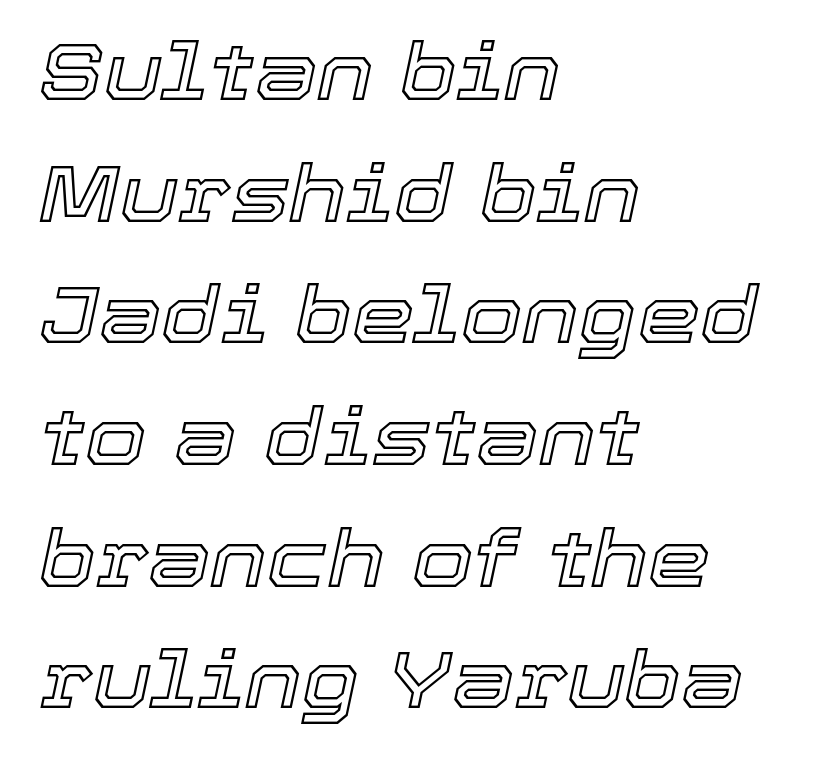
{"italic": "yes", "lean": "right", "slant_degrees": 12, "width": "normal", "x_height": "medium", "monospaced": "no", "underline": "no", "align": "left", "line_spacing": "normal", "line_spacing_ratio": 1.54, "letter_spacing": "normal", "letter_spacing_em": 0.0, "glyph_px": 79}
